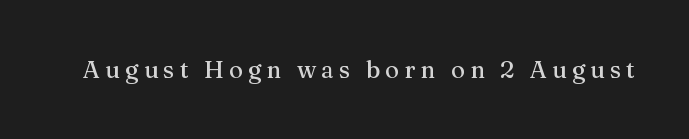
The image shows 24 px text type, upright; set unusually wide letter spacing (+0.21 em), not underlined.
